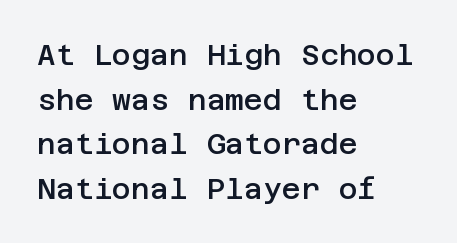
{"serif": "no", "italic": "no", "bold": "semi", "weight": "semibold", "width": "normal", "stroke_contrast": "low", "x_height": "large", "underline": "no", "align": "left", "line_spacing": "normal", "line_spacing_ratio": 1.54, "letter_spacing": "normal", "letter_spacing_em": 0.0, "glyph_px": 29}
